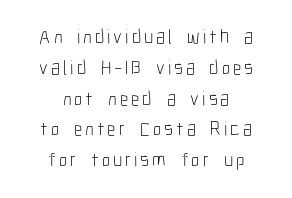
How would I describe the line gaps? Plain and ordinary. Unmarked baselines from the first word to the last. Tall strokes in this sample are plumb rather than angled. The lines in this sample share a center point and differ in where they start and stop. Each stroke keeps to a modest, everyday thickness or less.
